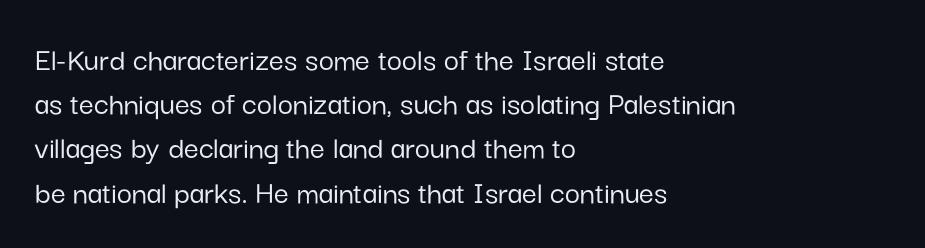
Nobody drew a line under any word here. A typesetter would call this zero additional tracking. Short and long lines alike share a common starting point at left. The designer left line spacing at the default. The face used here is proportionally spaced, like ordinary book or web type. This sample uses a sans-serif face.
